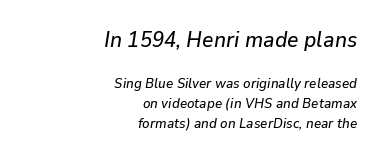
{"italic": "yes", "lean": "right", "slant_degrees": 9, "underline": "no", "align": "right", "line_spacing": "normal", "line_spacing_ratio": 1.43, "letter_spacing": "normal", "letter_spacing_em": 0.0, "larger_block": "first", "size_ratio": 1.57, "glyph_px": 22}
